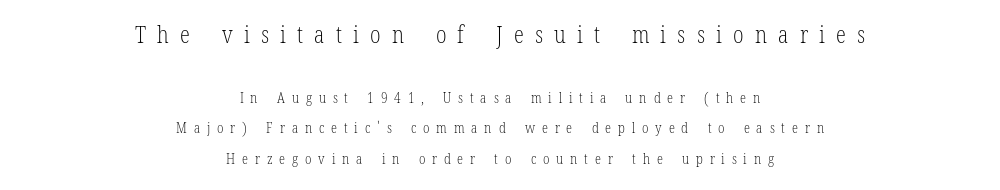
Q: Is the text bold? A: No.
Q: Is the text italic (slanted)? A: No, it is upright.
Q: Is the text underlined? A: No.
Q: How is the paragraph aligned? A: Centered.
Q: Is the spacing between letters normal or unusually wide? A: Unusually wide.
Q: Is the spacing between lines tight, normal or loose? A: Loose.
Q: Which block of text is set in a larger size, the first (top) or the second (bottom)? A: The first (top) one.
